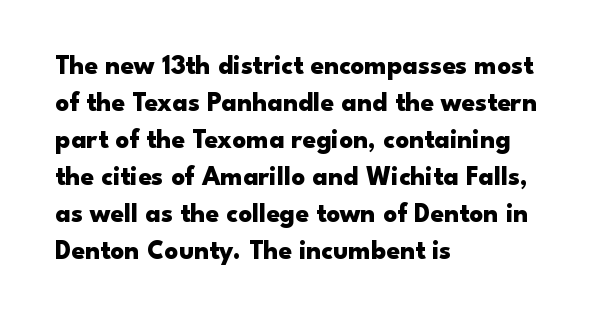
Every character sits straight up, as roman type does. Words appear dense and cohesive because spacing is normal. On the weight axis this lands at bold, roughly 700. In terms of leading, this rendering sits right in the middle.
